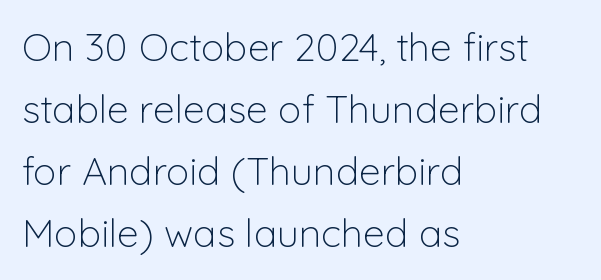
This block has exactly the height ordinary leading produces. This rendering employs a face without finishing strokes, i.e., a sans-serif. The gaps between neighbouring characters are ordinary and unremarkable. The strip under each line holds only bare page.
